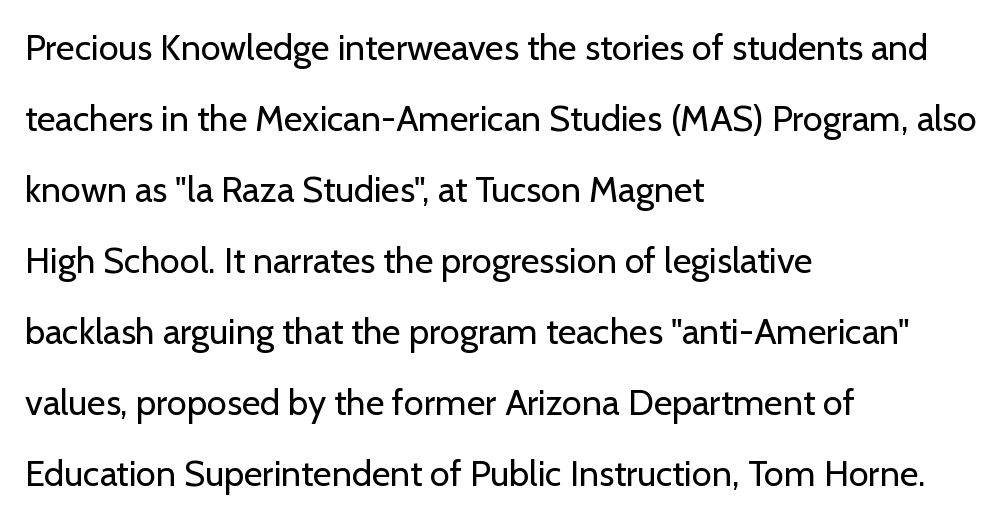
Grotesque or geometric, the face here clearly has no serifs. Here the designer chose a conventional face with non-uniform glyph widths. The type sits square on the baseline with zero lean. Between one letter and the next there's only the usual sliver of space.
